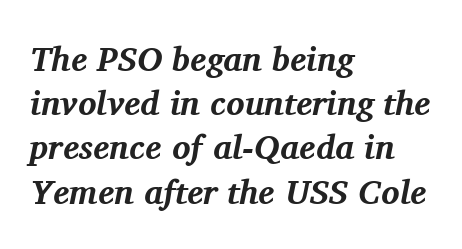
{"serif": "yes", "italic": "yes", "lean": "right", "slant_degrees": 11, "bold": "yes", "weight": "bold", "width": "normal", "stroke_contrast": "medium", "x_height": "medium", "monospaced": "no", "underline": "no", "align": "left", "line_spacing": "normal", "line_spacing_ratio": 1.3, "letter_spacing": "normal", "letter_spacing_em": 0.0, "glyph_px": 34}
